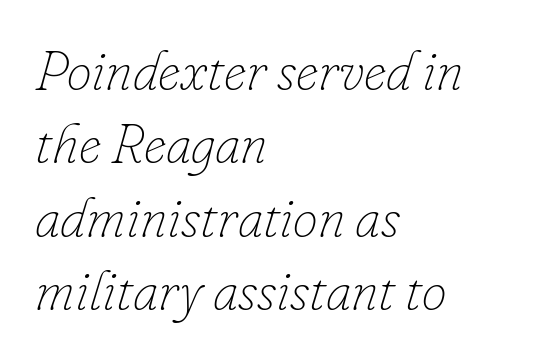
{"italic": "yes", "lean": "right", "slant_degrees": 16, "bold": "no", "weight": "thin", "width": "normal", "stroke_contrast": "low", "x_height": "small", "monospaced": "no", "underline": "no", "align": "left", "line_spacing": "normal", "line_spacing_ratio": 1.31, "letter_spacing": "normal", "letter_spacing_em": 0.0, "glyph_px": 56}
